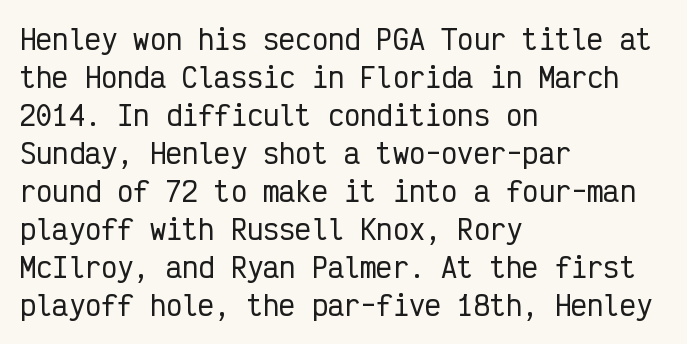
Q: Is the text italic (slanted)? A: No, it is upright.
Q: Is the text underlined? A: No.
Q: How is the paragraph aligned? A: Left-aligned.
Q: Is the spacing between letters normal or unusually wide? A: Normal.
Q: Is the spacing between lines tight, normal or loose? A: Normal.
